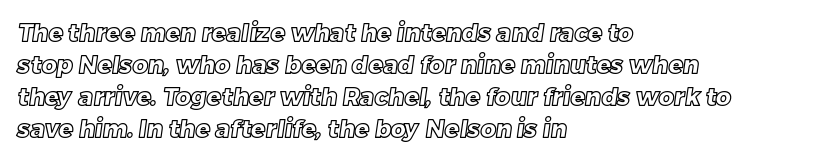
Q: Is the text underlined? A: No.
Q: How is the paragraph aligned? A: Left-aligned.
Q: Is the spacing between letters normal or unusually wide? A: Normal.
Q: Is the spacing between lines tight, normal or loose? A: Normal.
